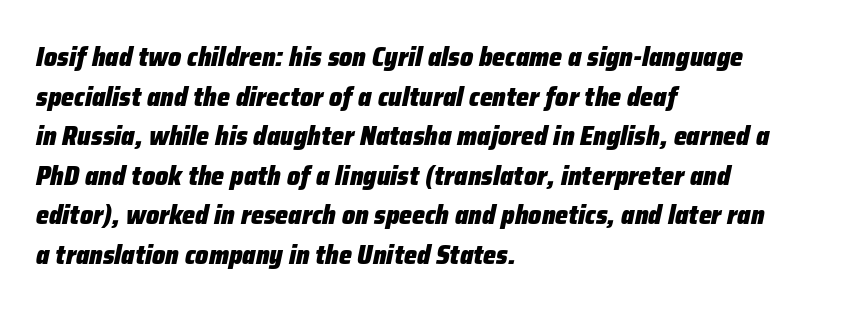
{"italic": "yes", "lean": "right", "slant_degrees": 12, "bold": "yes", "underline": "no", "align": "left", "line_spacing": "normal", "line_spacing_ratio": 1.52, "letter_spacing": "normal", "letter_spacing_em": 0.0, "glyph_px": 26}
